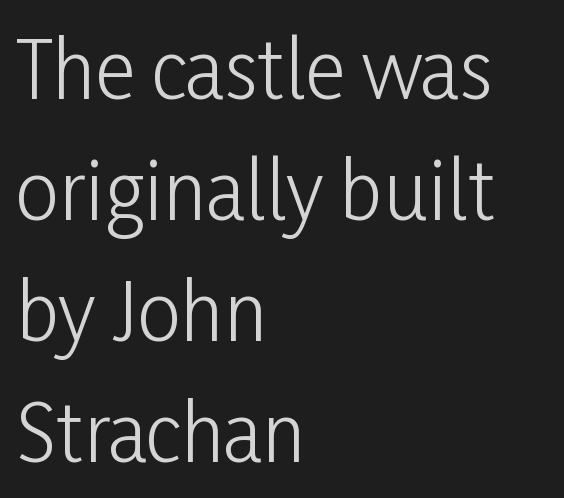
Q: Is the text bold? A: No.
Q: Is the text italic (slanted)? A: No, it is upright.
Q: Is the typeface a serif or a sans-serif typeface? A: Sans-serif.
Q: Is the text underlined? A: No.
Q: How is the paragraph aligned? A: Left-aligned.
Q: Is the spacing between letters normal or unusually wide? A: Normal.
Q: Is the spacing between lines tight, normal or loose? A: Normal.
Q: Width (condensed, normal, or wide)? A: Condensed.
Q: Stroke contrast? A: Low.
Q: x-height? A: Medium.
Q: Monospaced? A: No.
